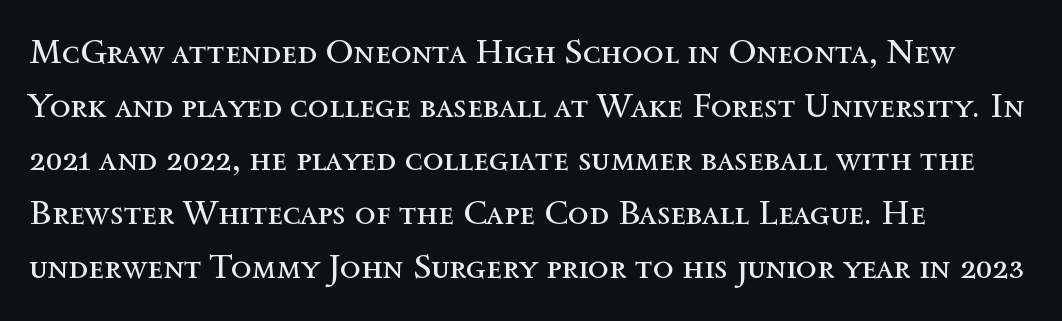
Q: Is the text bold? A: No.
Q: Is the text italic (slanted)? A: No, it is upright.
Q: Is the text underlined? A: No.
Q: How is the paragraph aligned? A: Left-aligned.
Q: Is the spacing between letters normal or unusually wide? A: Normal.
Q: Is the spacing between lines tight, normal or loose? A: Normal.
Q: Width (condensed, normal, or wide)? A: Normal.
Q: x-height? A: Medium.
Q: Monospaced? A: No.
